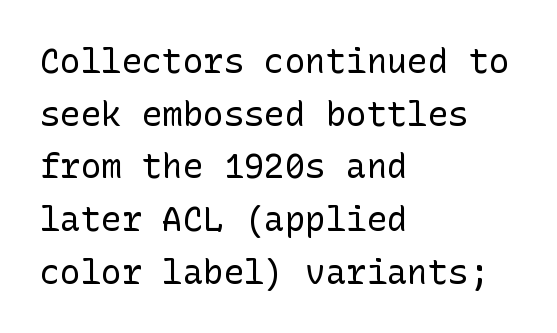
Anything drawn beneath the words? Only blank space. The rag falls on the right side of this text block. Regarding leading, the lines here are spaced in the standard way. No letter is thick-stroked: the sample isn't bold.
